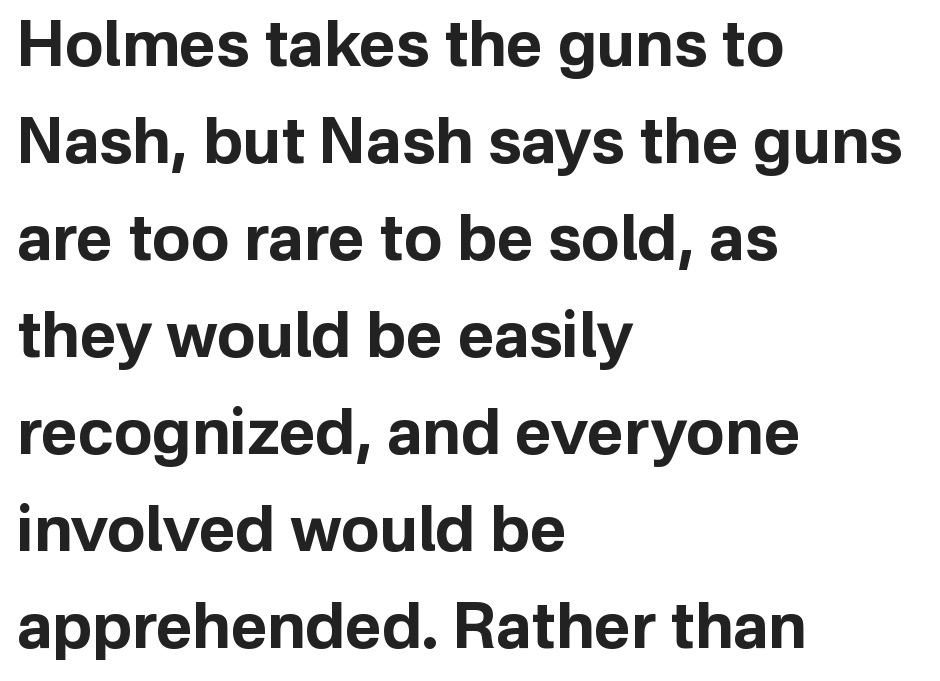
The image shows 63 px bold sans-serif type, upright; set left-aligned, normal line spacing (1.54x), normal letter spacing, not underlined; low stroke contrast and a medium x-height.
